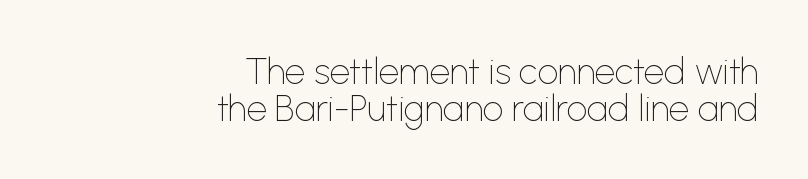
Q: Is the text bold? A: No.
Q: Is the text italic (slanted)? A: No, it is upright.
Q: Is the typeface a serif or a sans-serif typeface? A: Sans-serif.
Q: Is the text underlined? A: No.
Q: How is the paragraph aligned? A: Right-aligned.
Q: Is the spacing between letters normal or unusually wide? A: Normal.
Q: Is the spacing between lines tight, normal or loose? A: Tight.
Q: Width (condensed, normal, or wide)? A: Normal.
Q: Stroke contrast? A: Low.
Q: x-height? A: Medium.
Q: Monospaced? A: No.
